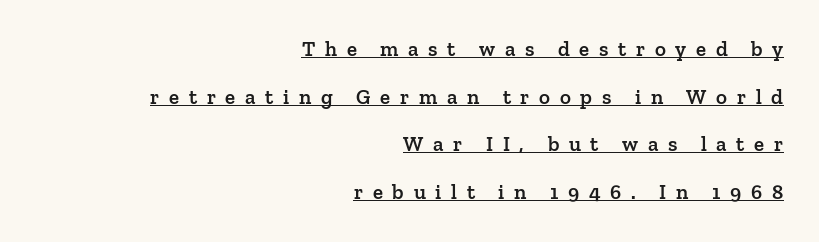
Q: Is the text bold? A: Semi-bold.
Q: Is the text italic (slanted)? A: No, it is upright.
Q: Is the text underlined? A: Yes.
Q: How is the paragraph aligned? A: Right-aligned.
Q: Is the spacing between letters normal or unusually wide? A: Unusually wide.
Q: Is the spacing between lines tight, normal or loose? A: Loose.
